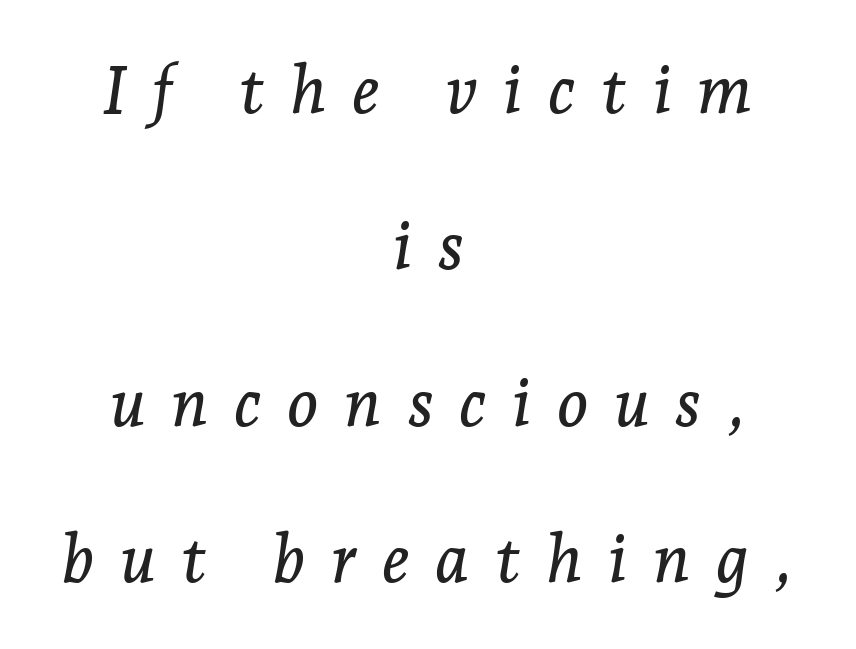
Q: Is the text italic (slanted)? A: Yes, it leans right by about 7 degrees.
Q: Is the typeface a serif or a sans-serif typeface? A: Serif.
Q: Is the text underlined? A: No.
Q: How is the paragraph aligned? A: Centered.
Q: Is the spacing between letters normal or unusually wide? A: Unusually wide.
Q: Is the spacing between lines tight, normal or loose? A: Loose.
Q: Width (condensed, normal, or wide)? A: Normal.
Q: Stroke contrast? A: Low.
Q: x-height? A: Medium.
Q: Monospaced? A: No.
